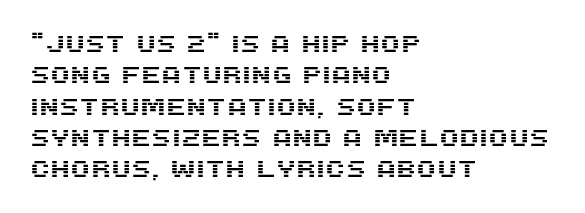
Q: Is the text italic (slanted)? A: No, it is upright.
Q: Is the text underlined? A: No.
Q: How is the paragraph aligned? A: Left-aligned.
Q: Is the spacing between letters normal or unusually wide? A: Normal.
Q: Is the spacing between lines tight, normal or loose? A: Normal.
